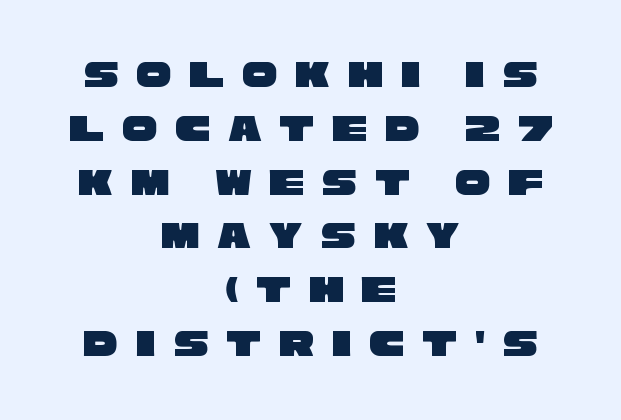
The image shows 39 px wide sans-serif type; set centered, normal line spacing (1.38x), unusually wide letter spacing (+0.46 em), not underlined; low stroke contrast and a large x-height.
